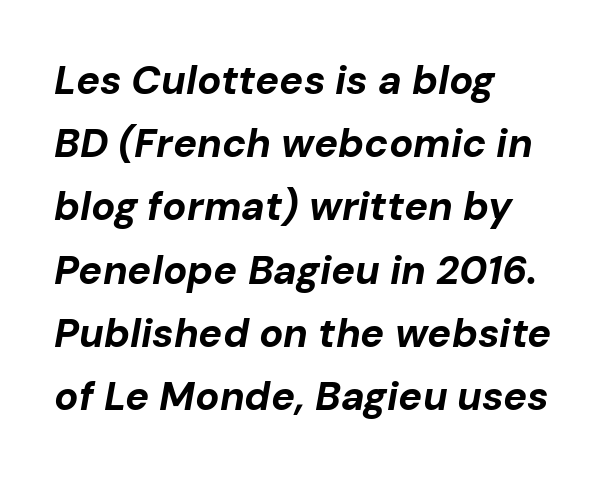
The image shows 40 px bold type, italic (leaning right); set left-aligned, normal line spacing (1.58x), normal letter spacing, not underlined; low stroke contrast and a medium x-height.
